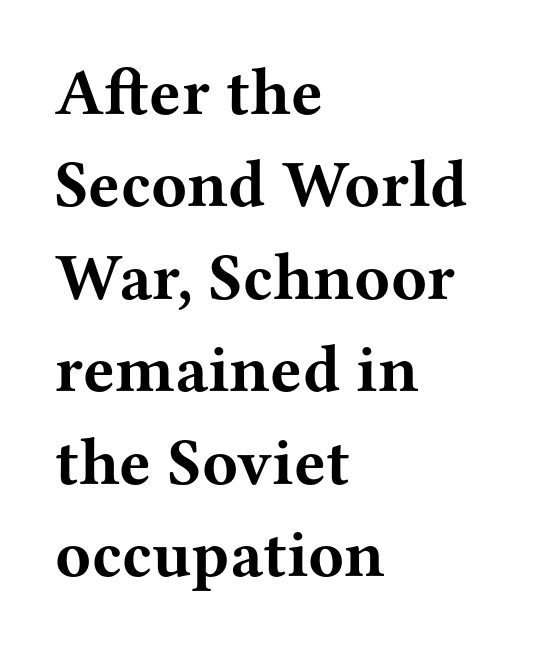
The image shows 66 px bold, wide serif type, upright; set left-aligned, normal line spacing (1.4x), normal letter spacing, not underlined; medium stroke contrast and a medium x-height.
